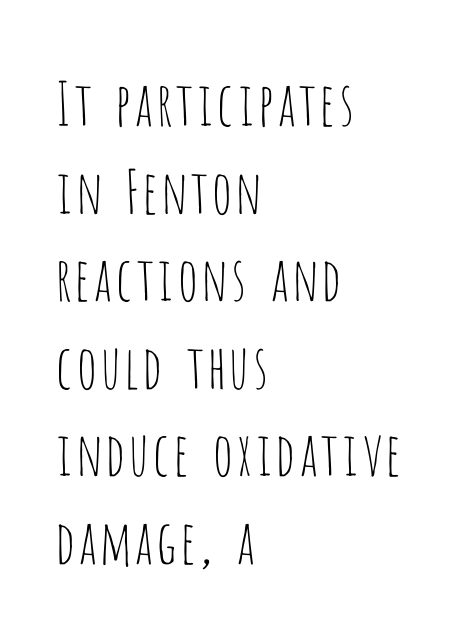
{"serif": "no", "italic": "no", "bold": "no", "weight": "thin", "width": "condensed", "stroke_contrast": "low", "x_height": "large", "monospaced": "no", "underline": "no", "align": "left", "line_spacing": "normal", "line_spacing_ratio": 1.46, "letter_spacing": "normal", "letter_spacing_em": 0.0, "glyph_px": 60}
